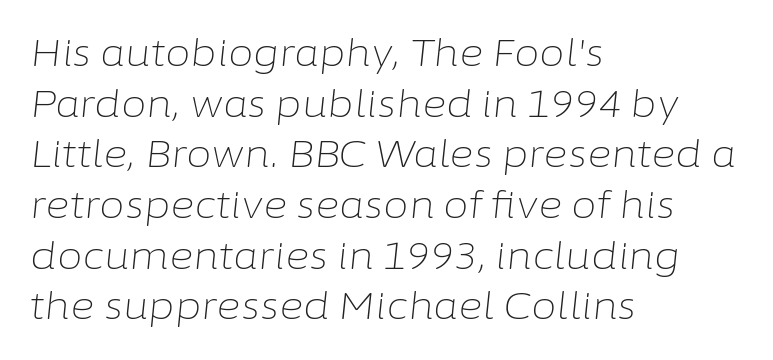
Q: Is the text bold? A: No.
Q: Is the text italic (slanted)? A: Yes, it leans right by about 6 degrees.
Q: Is the text underlined? A: No.
Q: How is the paragraph aligned? A: Left-aligned.
Q: Is the spacing between letters normal or unusually wide? A: Normal.
Q: Is the spacing between lines tight, normal or loose? A: Normal.
Q: Width (condensed, normal, or wide)? A: Normal.
Q: Stroke contrast? A: Low.
Q: x-height? A: Medium.
Q: Monospaced? A: No.
